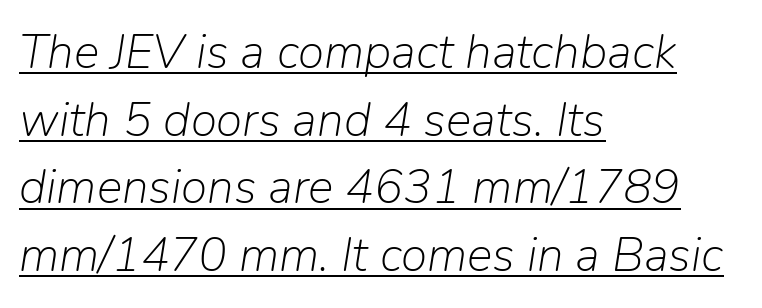
The image shows 48 px light type, italic (leaning right); set left-aligned, normal line spacing (1.41x), normal letter spacing, underlined; low stroke contrast and a medium x-height.
